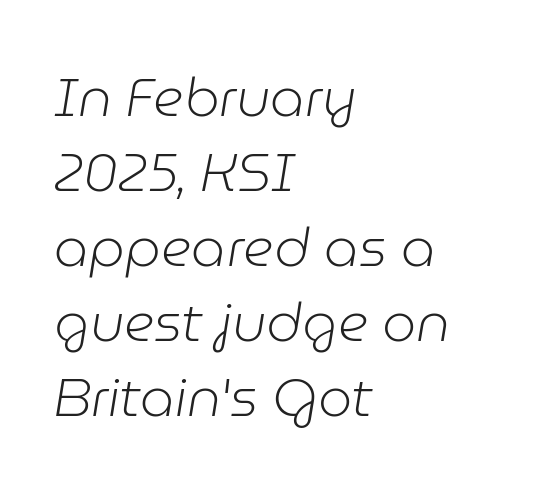
Q: Is the text bold? A: No.
Q: Is the text italic (slanted)? A: Yes, it leans right by about 9 degrees.
Q: Is the text underlined? A: No.
Q: How is the paragraph aligned? A: Left-aligned.
Q: Is the spacing between letters normal or unusually wide? A: Normal.
Q: Is the spacing between lines tight, normal or loose? A: Normal.
Q: Width (condensed, normal, or wide)? A: Normal.
Q: Stroke contrast? A: Low.
Q: x-height? A: Medium.
Q: Monospaced? A: No.
